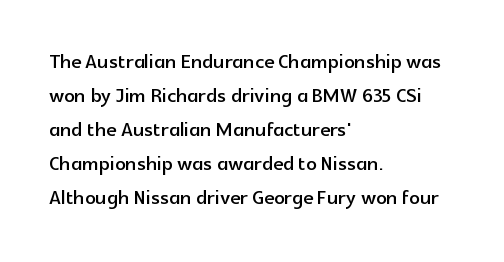
The image shows 26 px text type, upright; set left-aligned, normal line spacing (1.31x), normal letter spacing, not underlined.
